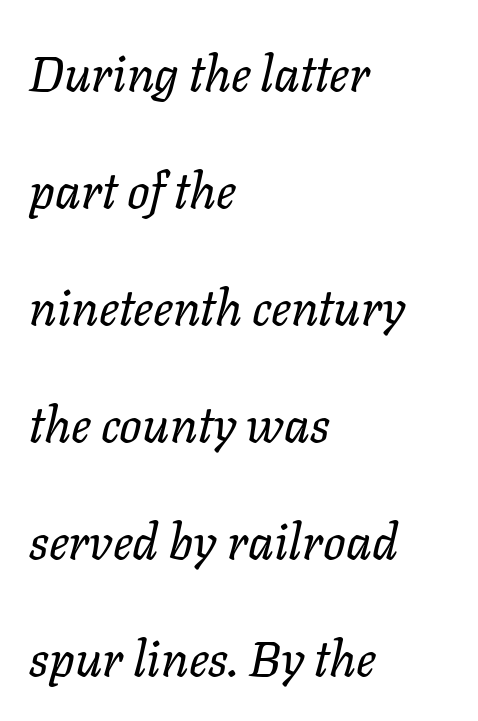
The image shows 50 px regular-weight type, italic (leaning right); set left-aligned, loose line spacing (2.34x), normal letter spacing, not underlined; low stroke contrast and a medium x-height.
